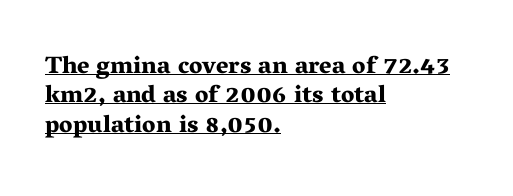
A dark, heavy texture on the line: the type is bold. Here the glyphs are tracked normally, forming tight word shapes. Notice how the stems are strictly vertical — no italics here. This rendering uses left alignment, leaving the right contour irregular.
